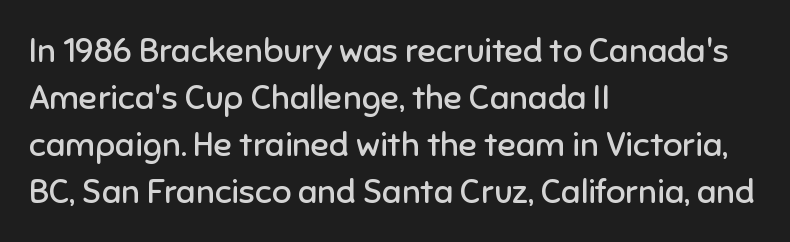
Normally led — the rows are evenly, conventionally spaced. The font is comparable to plain body text, perhaps lighter. You can tell it's not italic because the verticals are truly vertical. Each word holds together tightly as a unit, with standard inter-letter gaps. The rendering uses natural spacing where letterforms have individual widths.
